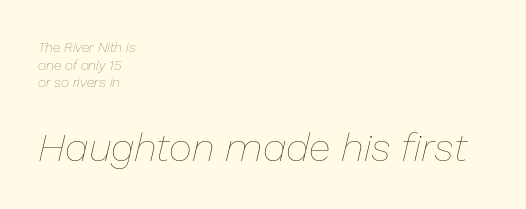
The image shows 40 px thin type, italic (leaning right); set left-aligned, normal line spacing (1.26x), normal letter spacing, not underlined; the second (bottom) block is 2.86x larger; low stroke contrast and a medium x-height.
